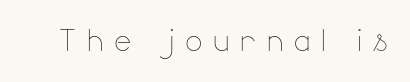
Weight: in the light-to-regular range. Proportional: the letters do not fall into vertical columns. Nobody drew a line under any word here. In terms of posture, this sample is upright. Someone cranked the tracking dial way up on this one.
